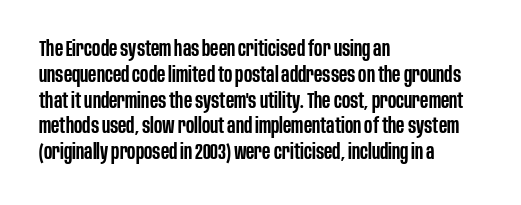
{"italic": "no", "bold": "semi", "underline": "no", "align": "left", "line_spacing_ratio": 1.23, "letter_spacing": "normal", "letter_spacing_em": 0.0, "glyph_px": 21}
